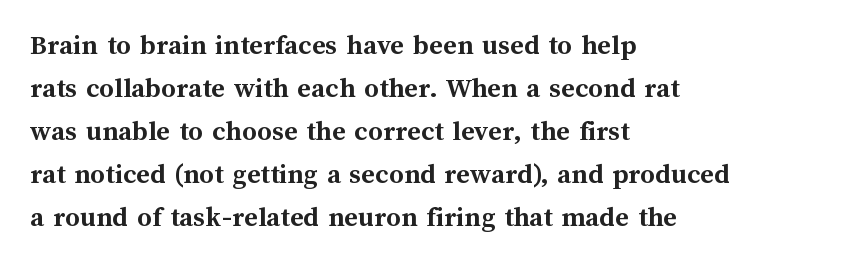
{"italic": "no", "bold": "yes", "weight": "semibold", "width": "normal", "stroke_contrast": "medium", "x_height": "medium", "monospaced": "no", "underline": "no", "align": "left", "line_spacing": "normal", "line_spacing_ratio": 1.48, "letter_spacing": "normal", "letter_spacing_em": 0.0, "glyph_px": 29}
